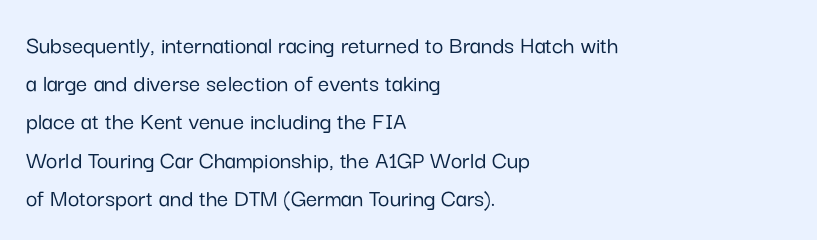
Q: Is the text italic (slanted)? A: No, it is upright.
Q: Is the text underlined? A: No.
Q: How is the paragraph aligned? A: Left-aligned.
Q: Is the spacing between letters normal or unusually wide? A: Normal.
Q: Is the spacing between lines tight, normal or loose? A: Normal.
